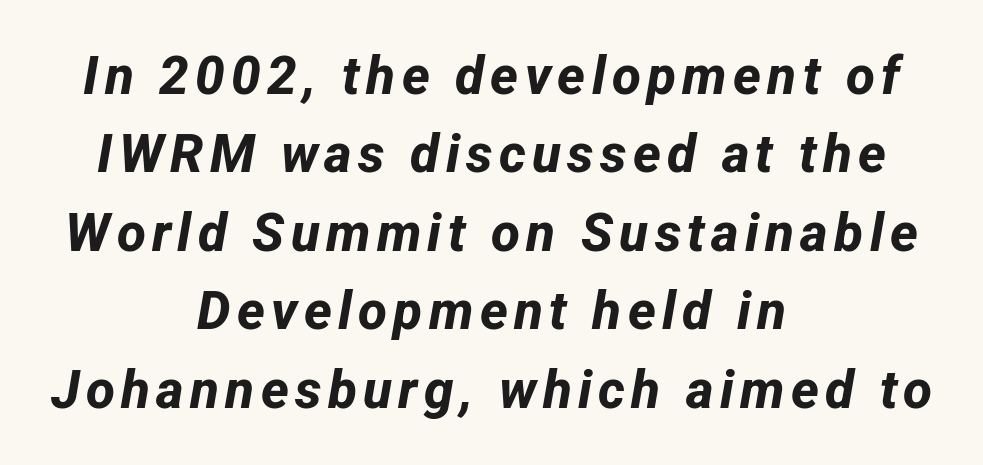
Casual observation: everything's sitting right in the middle. The strokes are fattened all the way to bold. The passage shown is typed in a proportional face where columns would drift. Whoever set this chose a conventional vertical rhythm. Stroke terminals: plain, sans-serif.
